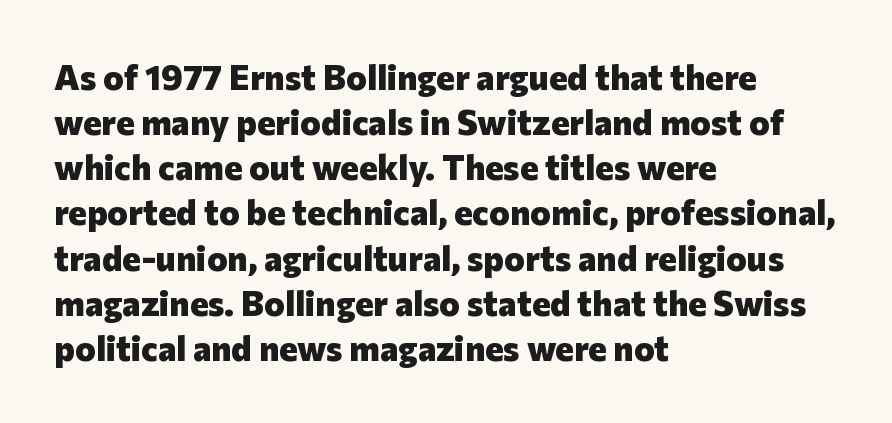
{"serif": "no", "italic": "no", "bold": "yes", "weight": "heavy", "width": "normal", "stroke_contrast": "low", "x_height": "medium", "monospaced": "no", "underline": "no", "align": "left", "line_spacing": "normal", "line_spacing_ratio": 1.29, "letter_spacing": "normal", "letter_spacing_em": 0.0, "glyph_px": 35}
